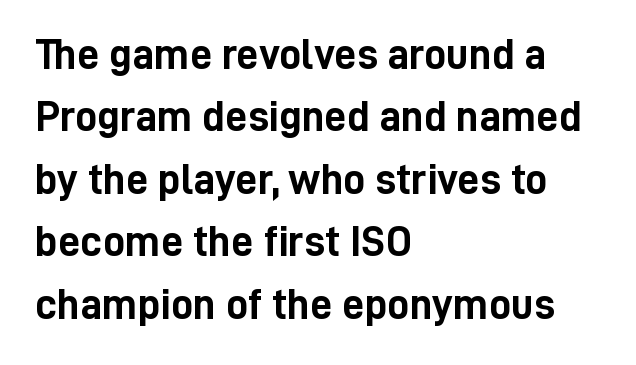
The image shows 44 px semibold, condensed sans-serif type, upright; set left-aligned, normal line spacing (1.42x), normal letter spacing, not underlined; low stroke contrast and a medium x-height.
